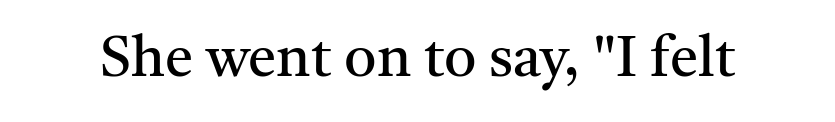
The image shows 57 px regular-weight serif type, upright; set normal letter spacing, not underlined; medium stroke contrast and a medium x-height.
